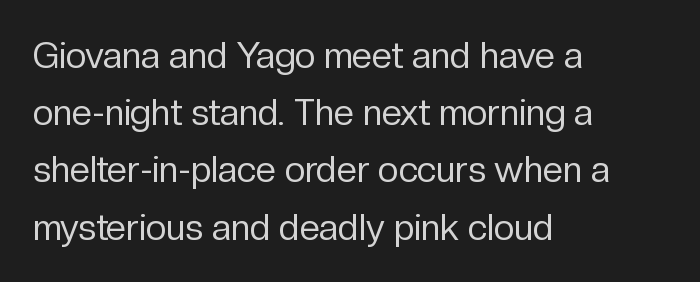
{"serif": "no", "italic": "no", "bold": "no", "weight": "regular", "width": "normal", "stroke_contrast": "low", "x_height": "medium", "monospaced": "no", "underline": "no", "align": "left", "line_spacing": "normal", "line_spacing_ratio": 1.59, "letter_spacing": "normal", "letter_spacing_em": 0.0, "glyph_px": 36}
